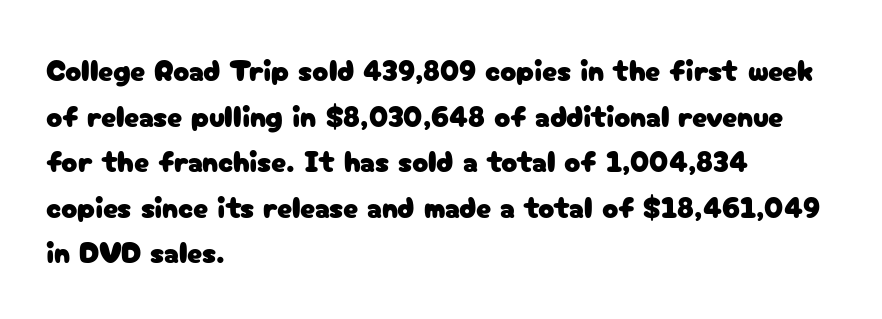
Q: Is the text italic (slanted)? A: No, it is upright.
Q: Is the typeface a serif or a sans-serif typeface? A: Sans-serif.
Q: Is the text underlined? A: No.
Q: How is the paragraph aligned? A: Left-aligned.
Q: Is the spacing between letters normal or unusually wide? A: Normal.
Q: Is the spacing between lines tight, normal or loose? A: Normal.
Q: Width (condensed, normal, or wide)? A: Normal.
Q: Stroke contrast? A: Low.
Q: x-height? A: Medium.
Q: Monospaced? A: No.
